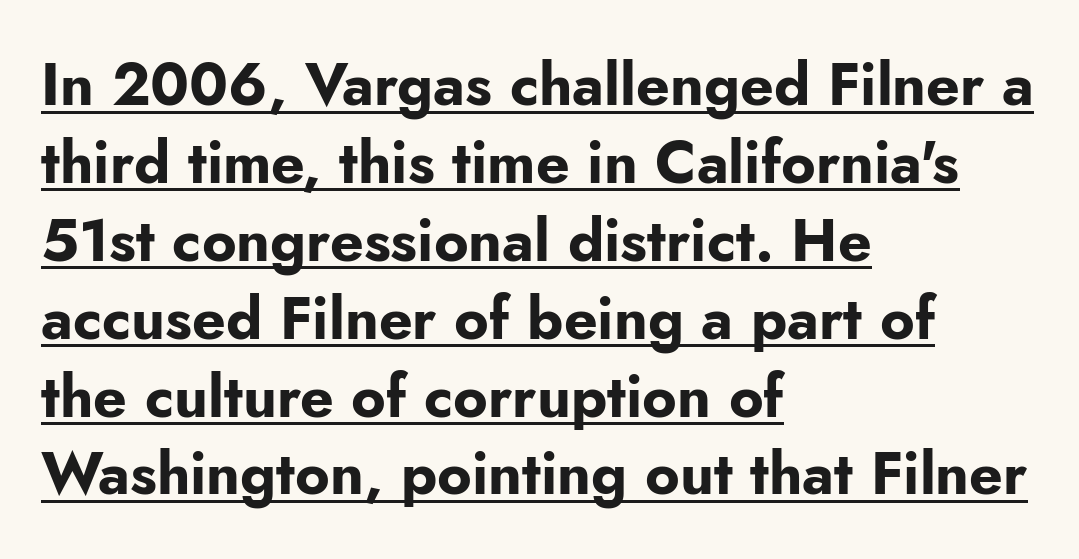
Q: Is the text bold? A: Yes.
Q: Is the text italic (slanted)? A: No, it is upright.
Q: Is the typeface a serif or a sans-serif typeface? A: Sans-serif.
Q: Is the text underlined? A: Yes.
Q: How is the paragraph aligned? A: Left-aligned.
Q: Is the spacing between letters normal or unusually wide? A: Normal.
Q: Is the spacing between lines tight, normal or loose? A: Normal.
Q: Width (condensed, normal, or wide)? A: Normal.
Q: Stroke contrast? A: Low.
Q: x-height? A: Small.
Q: Monospaced? A: No.
